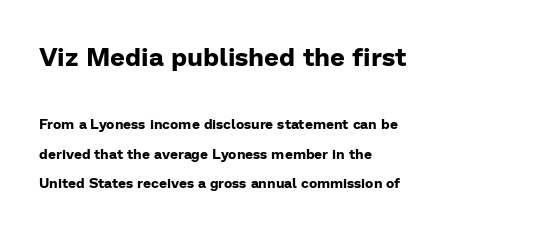
{"italic": "no", "bold": "yes", "underline": "no", "align": "left", "line_spacing": "loose", "line_spacing_ratio": 2.1, "letter_spacing": "normal", "letter_spacing_em": 0.0, "larger_block": "first", "size_ratio": 1.86, "glyph_px": 26}
